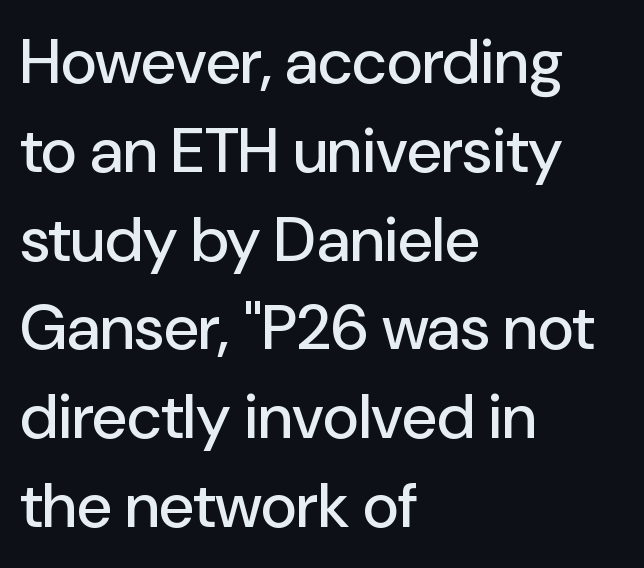
The image shows 63 px sans-serif type, upright; set left-aligned, normal line spacing (1.41x), normal letter spacing, not underlined; low stroke contrast and a medium x-height.
